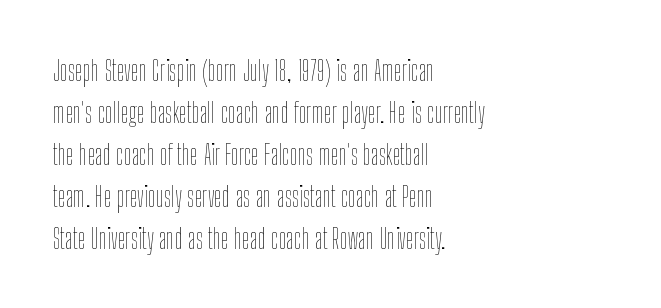
Q: Is the text bold? A: No.
Q: Is the text italic (slanted)? A: No, it is upright.
Q: Is the text underlined? A: No.
Q: How is the paragraph aligned? A: Left-aligned.
Q: Is the spacing between letters normal or unusually wide? A: Normal.
Q: Is the spacing between lines tight, normal or loose? A: Normal.
Q: Width (condensed, normal, or wide)? A: Condensed.
Q: Stroke contrast? A: Low.
Q: x-height? A: Medium.
Q: Monospaced? A: No.
